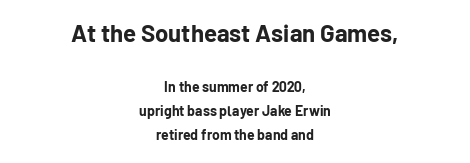
{"italic": "no", "bold": "yes", "underline": "no", "align": "center", "line_spacing": "normal", "line_spacing_ratio": 1.7, "letter_spacing": "normal", "letter_spacing_em": 0.0, "larger_block": "first", "size_ratio": 1.71, "glyph_px": 24}
